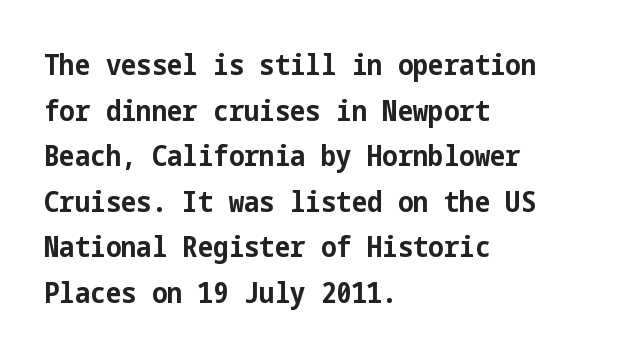
Descenders are the only things crossing below the line. The font family rendered here belongs to the sans-serif group. Posture: upright roman. The passage is arranged the way most books set body copy — flush left.
